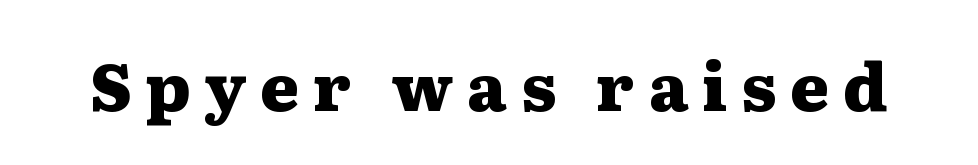
{"serif": "yes", "italic": "no", "bold": "yes", "weight": "heavy", "width": "wide", "stroke_contrast": "medium", "x_height": "medium", "monospaced": "no", "underline": "no", "letter_spacing": "wide", "letter_spacing_em": 0.21, "glyph_px": 66}
